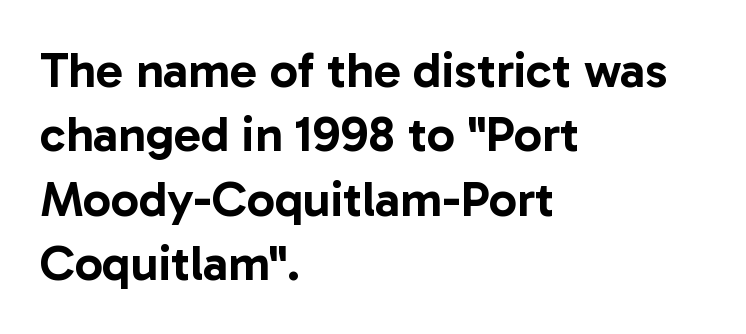
A typesetter would call this zero additional tracking. Serifs: no, the terminals of the letterforms are clean. This sample keeps an unexceptional amount of space between lines. Proportional: the letters do not fall into vertical columns. Bare-footed words on every line. The paragraph shown leans on its left margin.
